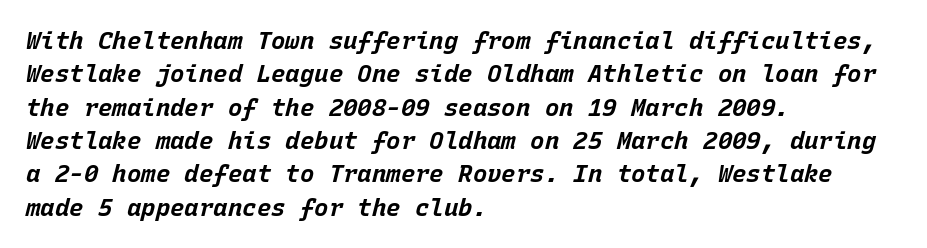
Between one letter and the next there's only the usual sliver of space. Alignment: flush left. What weight is shown? A full bold with thick strokes. Regarding leading, the lines here are spaced in the standard way. Descenders hang freely into open space. A typesetter would mark this as italic.
